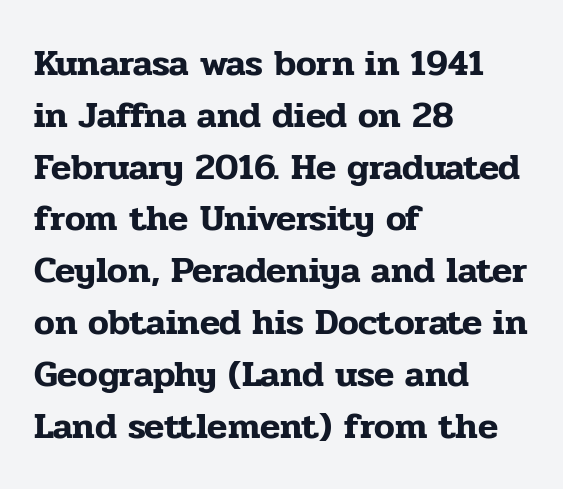
{"serif": "yes", "italic": "no", "width": "normal", "stroke_contrast": "low", "x_height": "medium", "monospaced": "no", "underline": "no", "align": "left", "line_spacing": "normal", "line_spacing_ratio": 1.4, "letter_spacing": "normal", "letter_spacing_em": 0.0, "glyph_px": 37}
